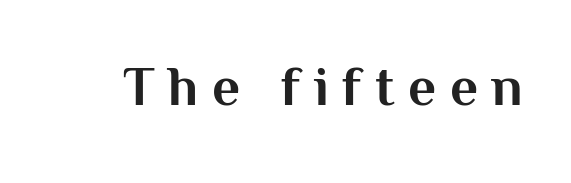
The image shows 55 px bold sans-serif type, upright; set unusually wide letter spacing (+0.25 em), not underlined; medium stroke contrast and a medium x-height.
